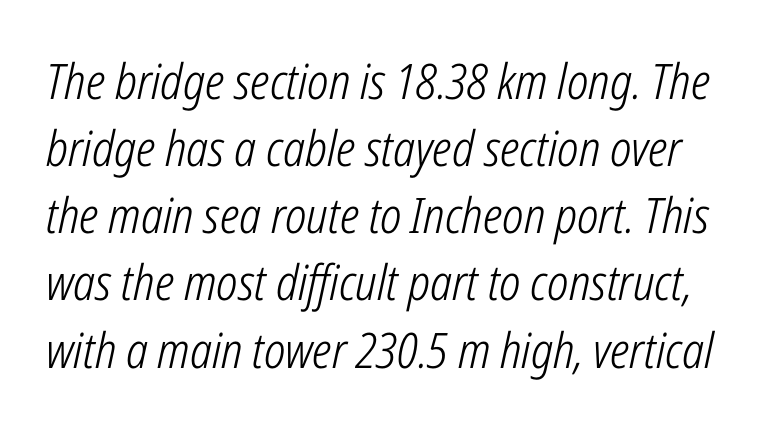
Q: Is the text bold? A: No.
Q: Is the text italic (slanted)? A: Yes, it leans right by about 12 degrees.
Q: Is the text underlined? A: No.
Q: Is the spacing between letters normal or unusually wide? A: Normal.
Q: Is the spacing between lines tight, normal or loose? A: Normal.
Q: Width (condensed, normal, or wide)? A: Condensed.
Q: Stroke contrast? A: Low.
Q: x-height? A: Medium.
Q: Monospaced? A: No.
